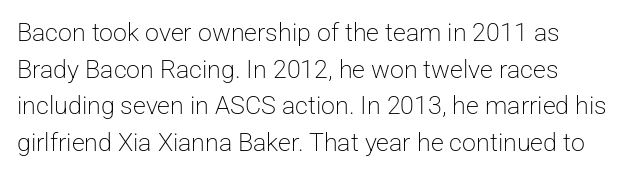
The letters stand straight up with perfectly vertical stems. Type without underlining. A quiet, ordinary-to-light weight characterises the typeface. Vertically, the passage feels balanced, rows spaced as you'd expect. Each word holds together tightly as a unit, with standard inter-letter gaps.
